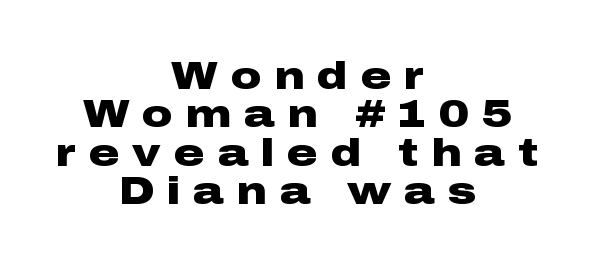
Q: Is the text bold? A: Yes.
Q: Is the text italic (slanted)? A: No, it is upright.
Q: Is the typeface a serif or a sans-serif typeface? A: Sans-serif.
Q: Is the text underlined? A: No.
Q: How is the paragraph aligned? A: Centered.
Q: Is the spacing between letters normal or unusually wide? A: Unusually wide.
Q: Is the spacing between lines tight, normal or loose? A: Tight.
Q: Width (condensed, normal, or wide)? A: Wide.
Q: Stroke contrast? A: Low.
Q: x-height? A: Medium.
Q: Monospaced? A: No.
